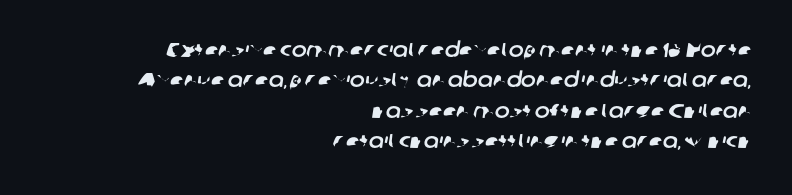
Q: Is the text underlined? A: No.
Q: How is the paragraph aligned? A: Right-aligned.
Q: Is the spacing between letters normal or unusually wide? A: Normal.
Q: Is the spacing between lines tight, normal or loose? A: Normal.
